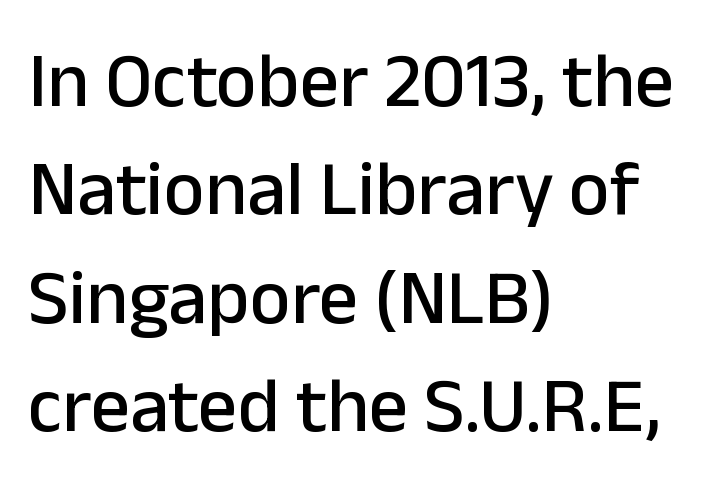
{"serif": "no", "italic": "no", "width": "normal", "stroke_contrast": "low", "x_height": "medium", "monospaced": "no", "underline": "no", "align": "left", "line_spacing": "normal", "line_spacing_ratio": 1.39, "letter_spacing": "normal", "letter_spacing_em": 0.0, "glyph_px": 78}
